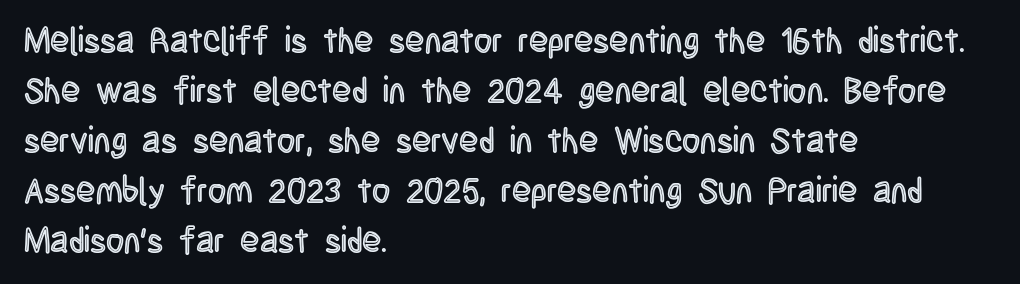
{"italic": "no", "width": "condensed", "x_height": "large", "monospaced": "no", "underline": "no", "align": "left", "line_spacing": "normal", "line_spacing_ratio": 1.43, "letter_spacing": "normal", "letter_spacing_em": 0.0, "glyph_px": 35}
